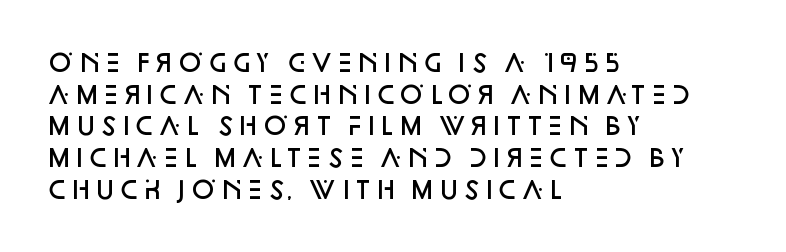
{"italic": "no", "bold": "semi", "underline": "no", "align": "left", "line_spacing": "normal", "line_spacing_ratio": 1.32, "letter_spacing": "normal", "letter_spacing_em": 0.0, "glyph_px": 24}
